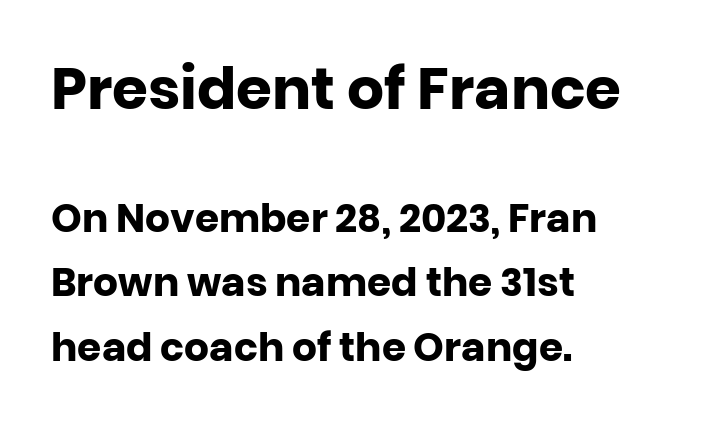
{"serif": "no", "italic": "no", "bold": "yes", "weight": "heavy", "width": "normal", "stroke_contrast": "low", "x_height": "large", "monospaced": "no", "underline": "no", "align": "left", "line_spacing": "normal", "line_spacing_ratio": 1.65, "letter_spacing": "normal", "letter_spacing_em": 0.0, "larger_block": "first", "size_ratio": 1.49, "glyph_px": 58}
